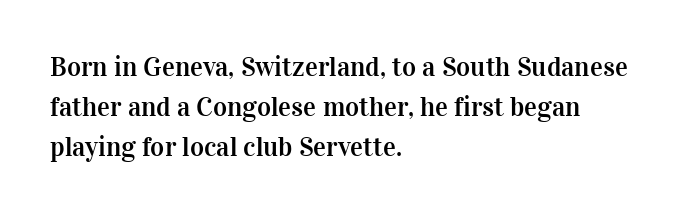
The image shows 27 px text type, upright; set left-aligned, normal line spacing (1.48x), normal letter spacing, not underlined.
